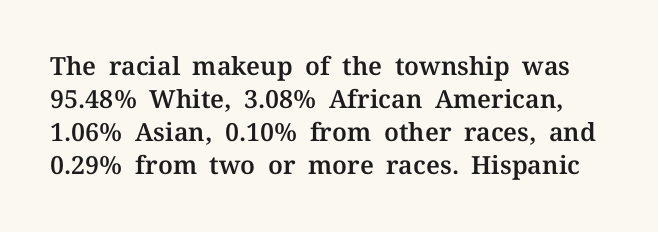
{"italic": "no", "underline": "no", "line_spacing": "normal", "line_spacing_ratio": 1.32, "letter_spacing": "normal", "letter_spacing_em": 0.0, "glyph_px": 25}
